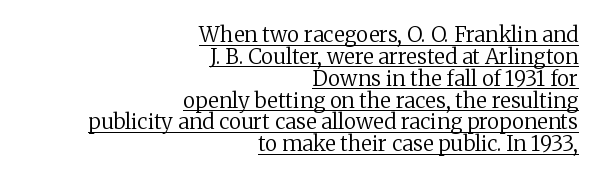
The image shows 21 px text type, upright; set right-aligned, tight line spacing (1.04x), normal letter spacing, underlined.
